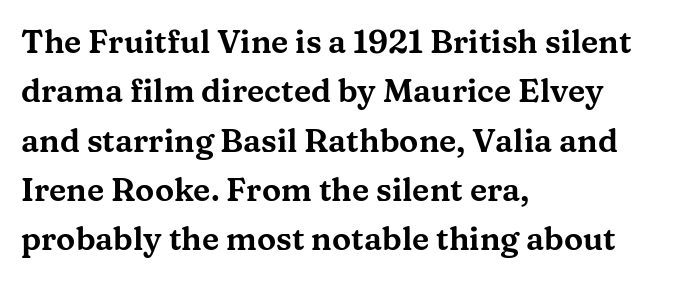
{"serif": "yes", "italic": "no", "width": "wide", "stroke_contrast": "medium", "x_height": "medium", "monospaced": "no", "underline": "no", "align": "left", "line_spacing": "normal", "line_spacing_ratio": 1.54, "letter_spacing": "normal", "letter_spacing_em": 0.0, "glyph_px": 32}
